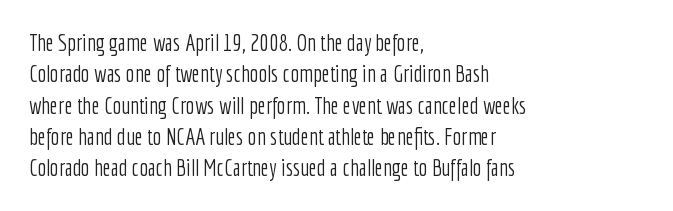
The image shows 23 px text type, upright; set left-aligned, normal line spacing (1.36x), normal letter spacing, not underlined.
